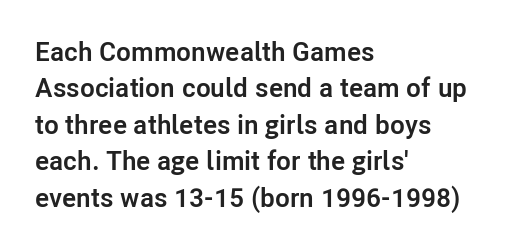
The lettering stays uniformly vertical, giving the passage a roman look. Letters rest on an invisible, unmarked baseline. This block has exactly the height ordinary leading produces. Spacing between characters is what you'd get straight out of the box. Notice how thick the strokes are: this is what a full bold looks like.
